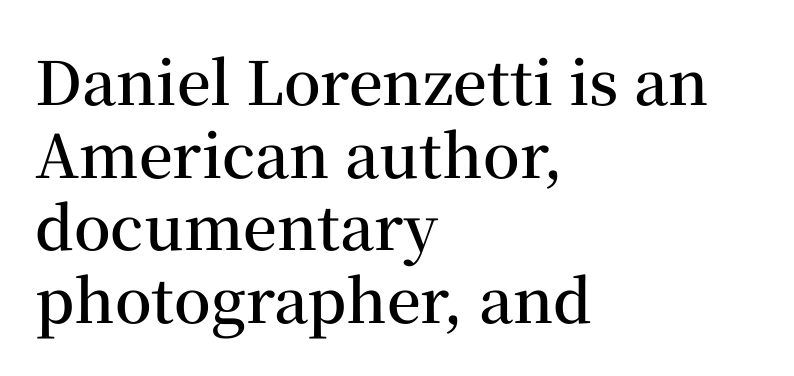
{"serif": "yes", "italic": "no", "bold": "semi", "weight": "semibold", "width": "normal", "stroke_contrast": "medium", "x_height": "medium", "monospaced": "no", "underline": "no", "align": "left", "line_spacing_ratio": 1.21, "letter_spacing": "normal", "letter_spacing_em": 0.0, "glyph_px": 60}
